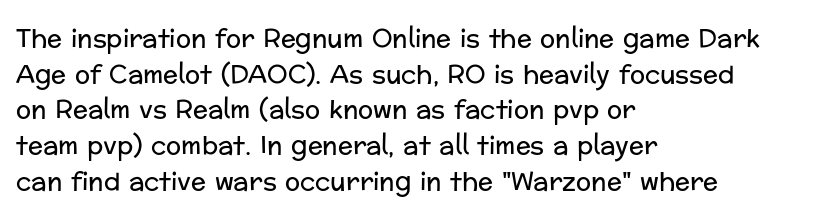
Q: Is the text bold? A: No.
Q: Is the text italic (slanted)? A: No, it is upright.
Q: Is the text underlined? A: No.
Q: How is the paragraph aligned? A: Left-aligned.
Q: Is the spacing between letters normal or unusually wide? A: Normal.
Q: Is the spacing between lines tight, normal or loose? A: Normal.
